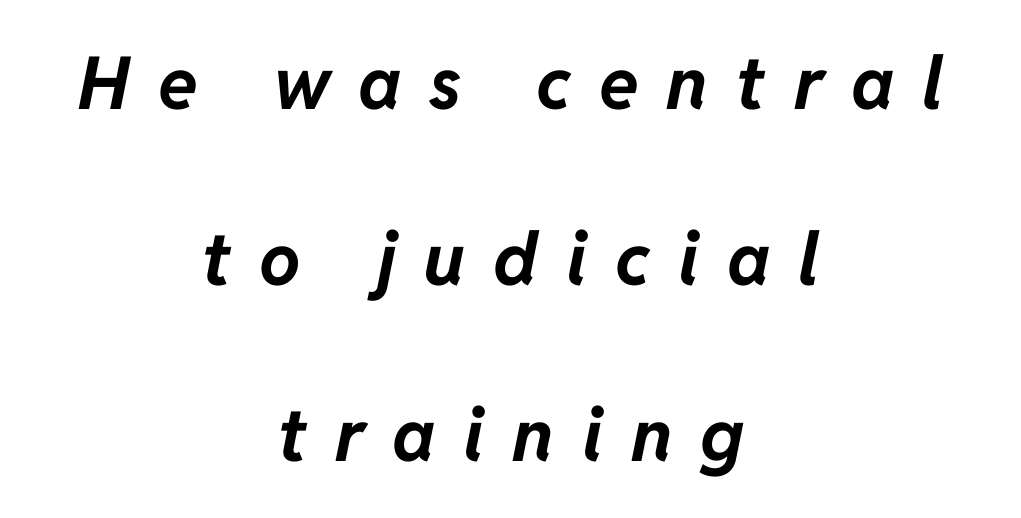
{"italic": "yes", "lean": "right", "slant_degrees": 11, "bold": "yes", "weight": "bold", "width": "normal", "stroke_contrast": "low", "x_height": "medium", "monospaced": "no", "underline": "no", "align": "center", "line_spacing": "loose", "line_spacing_ratio": 2.41, "letter_spacing": "wide", "letter_spacing_em": 0.38, "glyph_px": 73}
